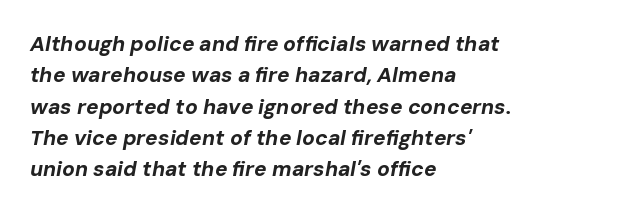
The image shows 21 px bold type, italic (leaning right); set left-aligned, normal line spacing (1.49x), normal letter spacing, not underlined.
